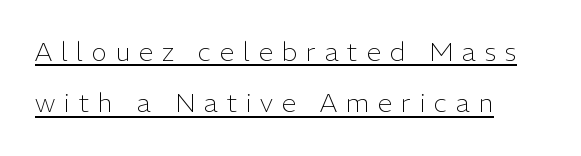
Q: Is the text bold? A: No.
Q: Is the text italic (slanted)? A: No, it is upright.
Q: Is the text underlined? A: Yes.
Q: How is the paragraph aligned? A: Left-aligned.
Q: Is the spacing between letters normal or unusually wide? A: Unusually wide.
Q: Is the spacing between lines tight, normal or loose? A: Loose.
